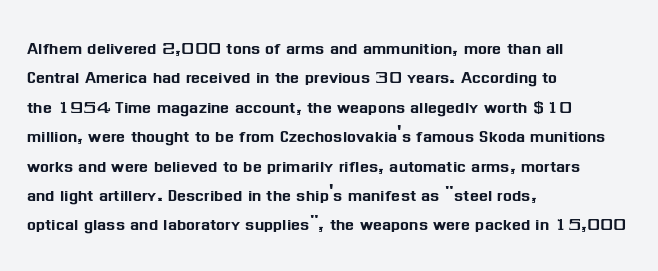
Q: Is the text italic (slanted)? A: No, it is upright.
Q: Is the text underlined? A: No.
Q: How is the paragraph aligned? A: Left-aligned.
Q: Is the spacing between letters normal or unusually wide? A: Normal.
Q: Is the spacing between lines tight, normal or loose? A: Normal.
